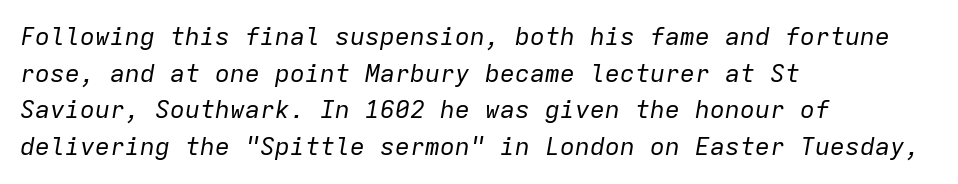
{"italic": "yes", "lean": "right", "slant_degrees": 9, "bold": "no", "underline": "no", "align": "left", "line_spacing": "normal", "line_spacing_ratio": 1.47, "letter_spacing": "normal", "letter_spacing_em": 0.0, "glyph_px": 25}
